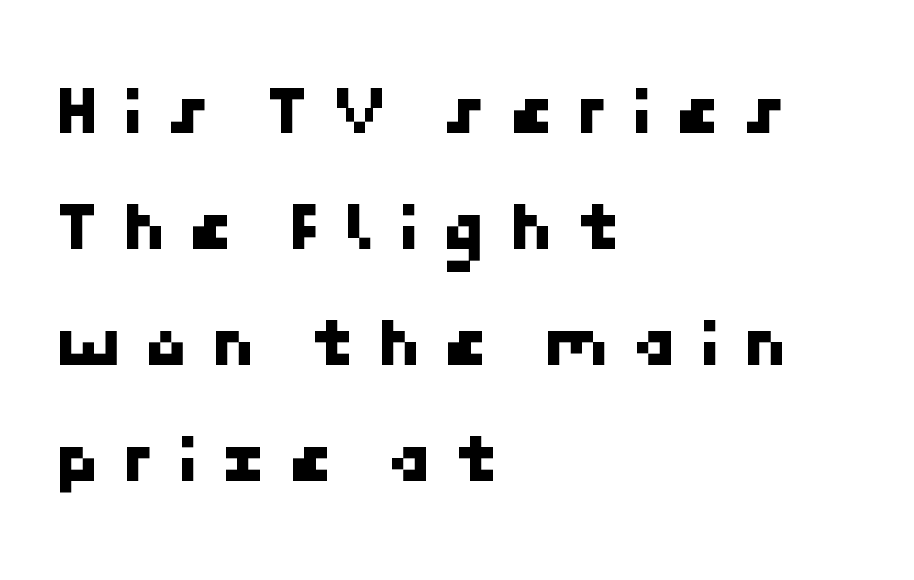
{"serif": "no", "width": "normal", "stroke_contrast": "low", "x_height": "medium", "underline": "no", "align": "left", "line_spacing": "normal", "line_spacing_ratio": 1.61, "letter_spacing": "wide", "letter_spacing_em": 0.3, "glyph_px": 72}
